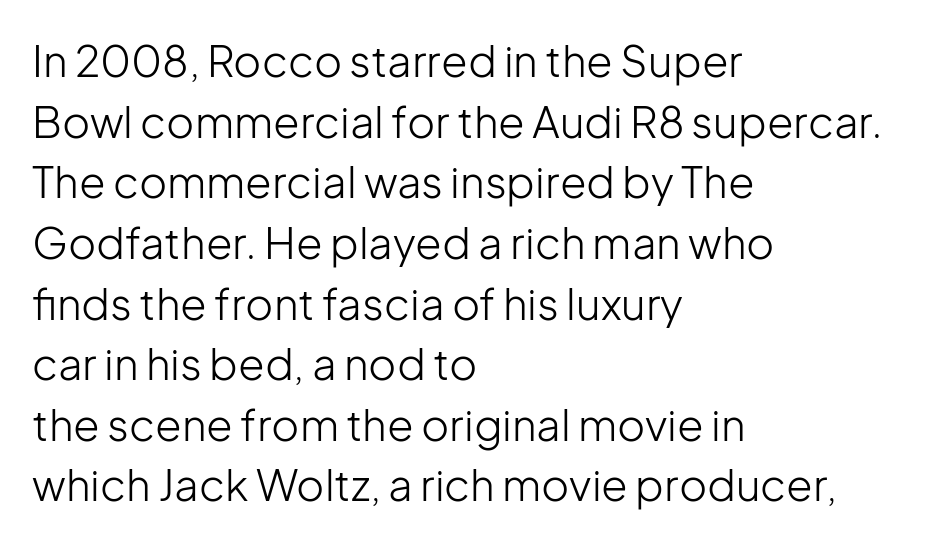
The image shows 43 px light sans-serif type, upright; set left-aligned, normal line spacing (1.41x), normal letter spacing, not underlined; low stroke contrast and a medium x-height.
